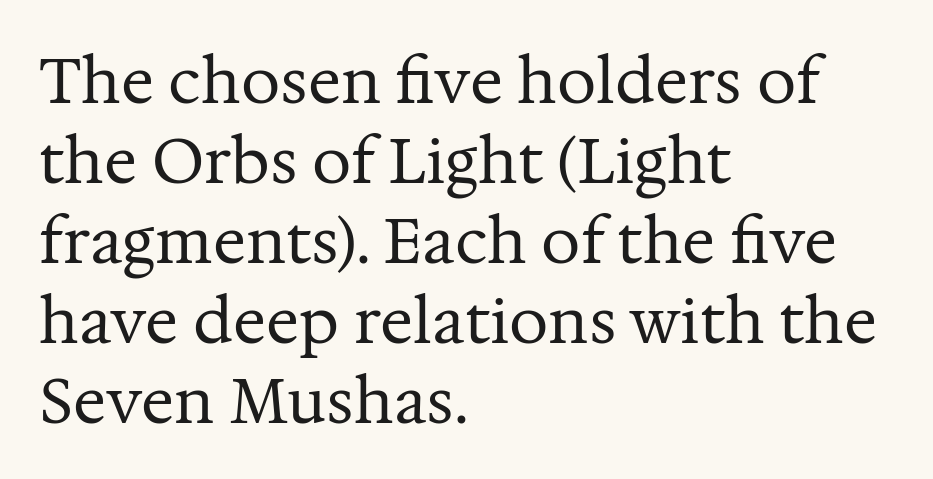
Q: Is the text bold? A: No.
Q: Is the text italic (slanted)? A: No, it is upright.
Q: Is the typeface a serif or a sans-serif typeface? A: Serif.
Q: Is the text underlined? A: No.
Q: How is the paragraph aligned? A: Left-aligned.
Q: Is the spacing between letters normal or unusually wide? A: Normal.
Q: Is the spacing between lines tight, normal or loose? A: Normal.
Q: Width (condensed, normal, or wide)? A: Normal.
Q: Stroke contrast? A: Medium.
Q: x-height? A: Medium.
Q: Monospaced? A: No.
